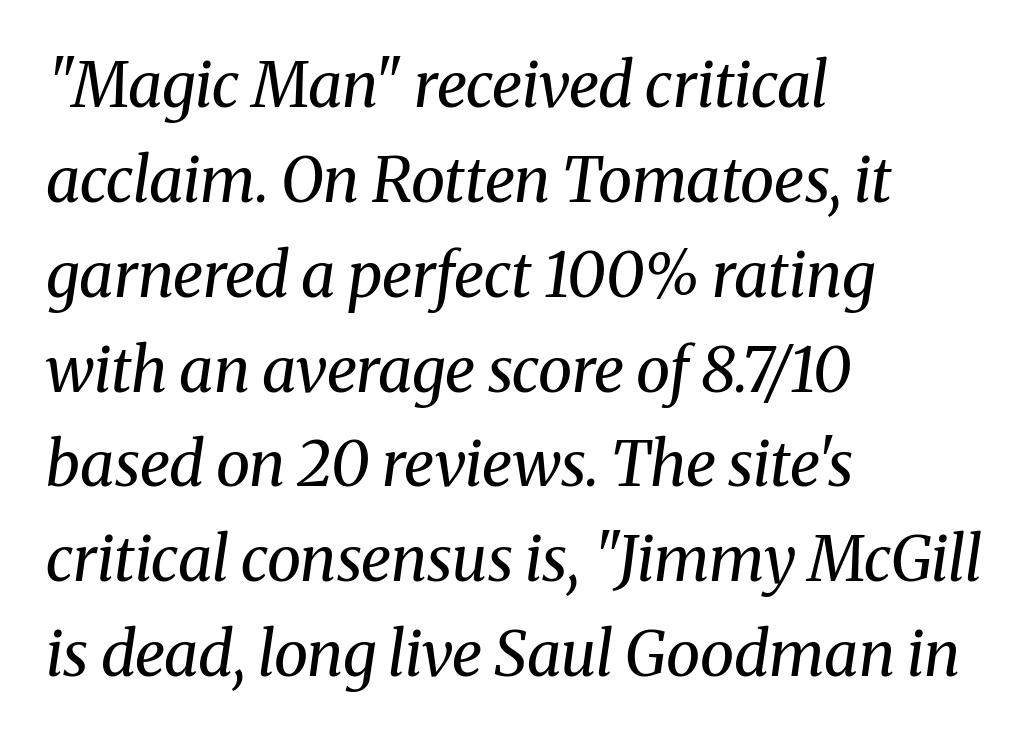
Q: Is the text bold? A: No.
Q: Is the text italic (slanted)? A: Yes, it leans right by about 8 degrees.
Q: Is the typeface a serif or a sans-serif typeface? A: Serif.
Q: Is the text underlined? A: No.
Q: How is the paragraph aligned? A: Left-aligned.
Q: Is the spacing between letters normal or unusually wide? A: Normal.
Q: Is the spacing between lines tight, normal or loose? A: Normal.
Q: Width (condensed, normal, or wide)? A: Normal.
Q: Stroke contrast? A: Medium.
Q: x-height? A: Medium.
Q: Monospaced? A: No.
